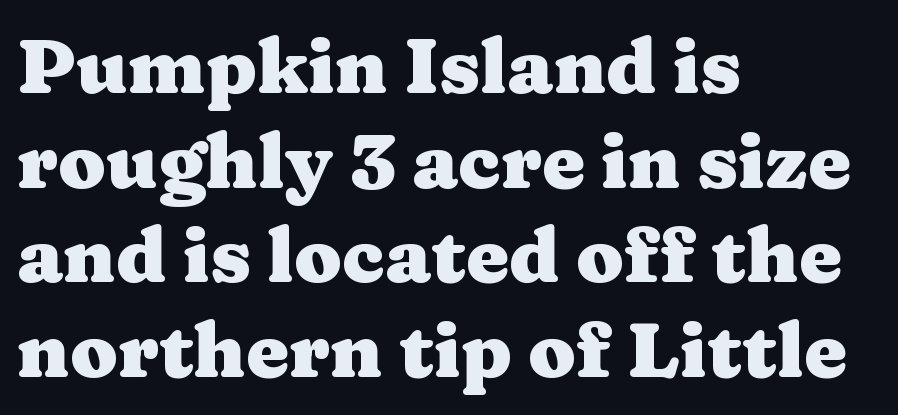
{"serif": "yes", "italic": "no", "bold": "yes", "weight": "heavy", "width": "wide", "stroke_contrast": "medium", "x_height": "medium", "monospaced": "no", "underline": "no", "align": "left", "line_spacing_ratio": 1.23, "letter_spacing": "normal", "letter_spacing_em": 0.0, "glyph_px": 77}
